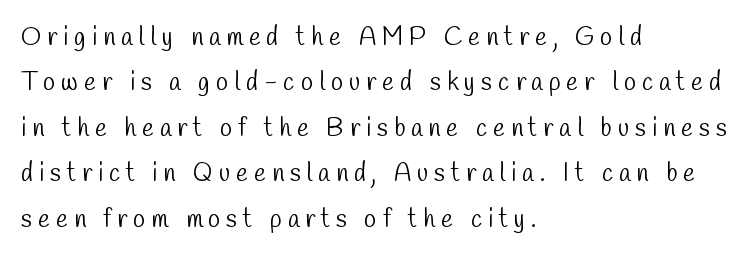
Substantial extra tracking has been applied to these lines. No chunkiness to these letters — they're not bold. The compositor pushed each line to the left boundary. Just letters on the line, the space beneath them empty.
